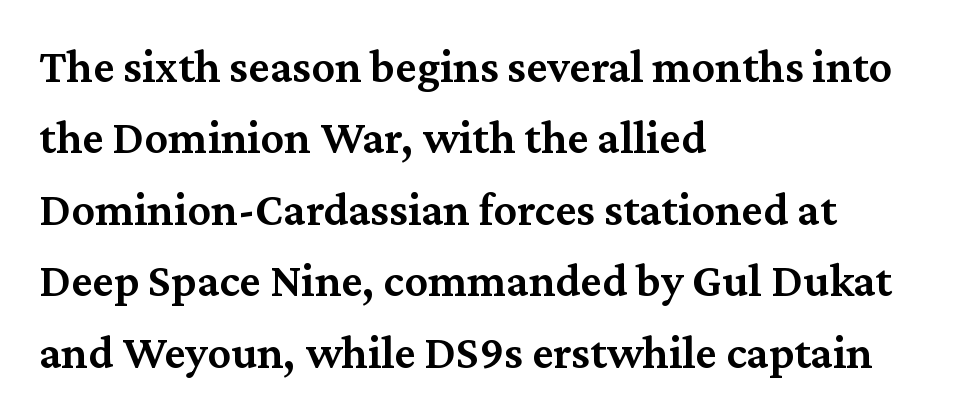
Q: Is the text bold? A: Semi-bold.
Q: Is the text italic (slanted)? A: No, it is upright.
Q: Is the typeface a serif or a sans-serif typeface? A: Serif.
Q: Is the text underlined? A: No.
Q: How is the paragraph aligned? A: Left-aligned.
Q: Is the spacing between letters normal or unusually wide? A: Normal.
Q: Is the spacing between lines tight, normal or loose? A: Normal.
Q: Width (condensed, normal, or wide)? A: Normal.
Q: Stroke contrast? A: Medium.
Q: x-height? A: Medium.
Q: Monospaced? A: No.
